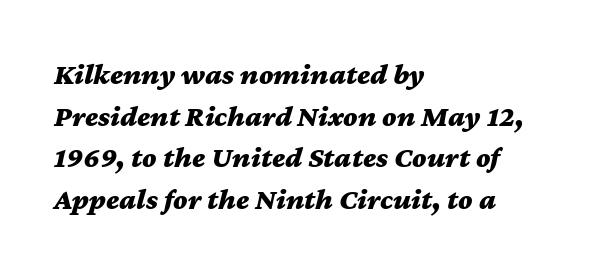
Q: Is the text bold? A: Yes.
Q: Is the text italic (slanted)? A: Yes, it leans right by about 12 degrees.
Q: Is the text underlined? A: No.
Q: How is the paragraph aligned? A: Left-aligned.
Q: Is the spacing between letters normal or unusually wide? A: Normal.
Q: Is the spacing between lines tight, normal or loose? A: Normal.
Q: Width (condensed, normal, or wide)? A: Wide.
Q: Stroke contrast? A: Medium.
Q: x-height? A: Medium.
Q: Monospaced? A: No.
